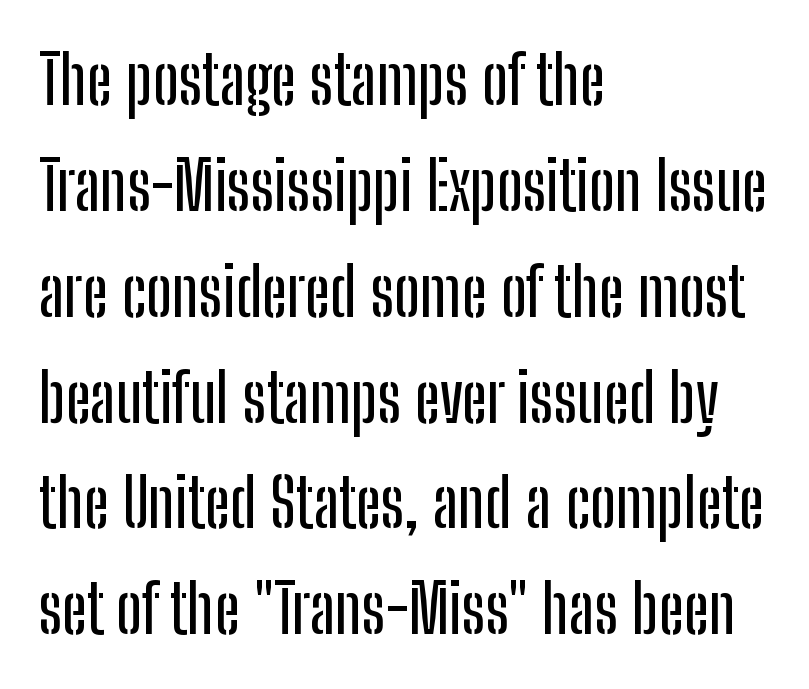
The image shows 67 px condensed sans-serif type, upright; set left-aligned, normal line spacing (1.58x), normal letter spacing, not underlined; low stroke contrast and a medium x-height.
